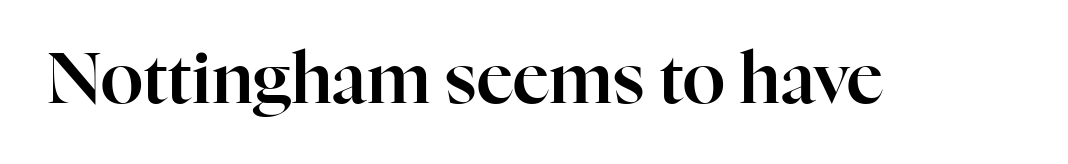
The image shows 70 px serif type, upright; set normal letter spacing, not underlined; high stroke contrast and a medium x-height.
